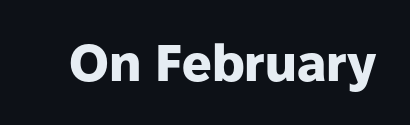
{"serif": "no", "italic": "no", "bold": "yes", "weight": "heavy", "width": "normal", "stroke_contrast": "low", "x_height": "medium", "monospaced": "no", "underline": "no", "letter_spacing": "normal", "letter_spacing_em": 0.0, "glyph_px": 52}
